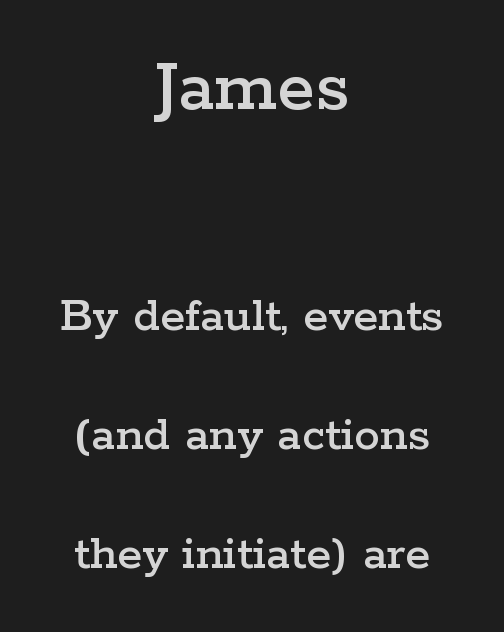
Q: Is the text italic (slanted)? A: No, it is upright.
Q: Is the typeface a serif or a sans-serif typeface? A: Serif.
Q: Is the text underlined? A: No.
Q: How is the paragraph aligned? A: Centered.
Q: Is the spacing between letters normal or unusually wide? A: Normal.
Q: Is the spacing between lines tight, normal or loose? A: Loose.
Q: Which block of text is set in a larger size, the first (top) or the second (bottom)? A: The first (top) one.
Q: Width (condensed, normal, or wide)? A: Wide.
Q: Stroke contrast? A: Low.
Q: x-height? A: Medium.
Q: Monospaced? A: No.
